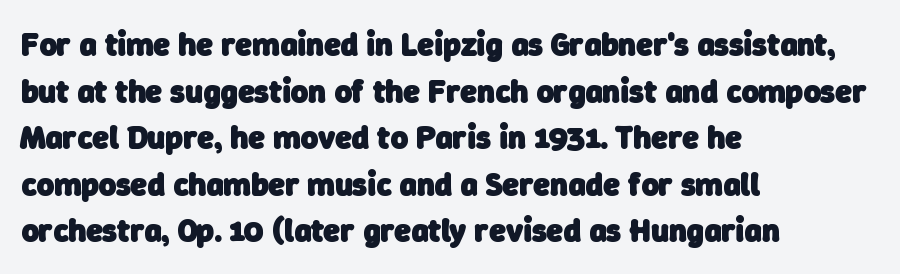
{"serif": "no", "bold": "yes", "weight": "heavy", "width": "normal", "stroke_contrast": "low", "x_height": "medium", "monospaced": "no", "underline": "no", "align": "left", "line_spacing": "normal", "line_spacing_ratio": 1.41, "letter_spacing": "normal", "letter_spacing_em": 0.0, "glyph_px": 33}
